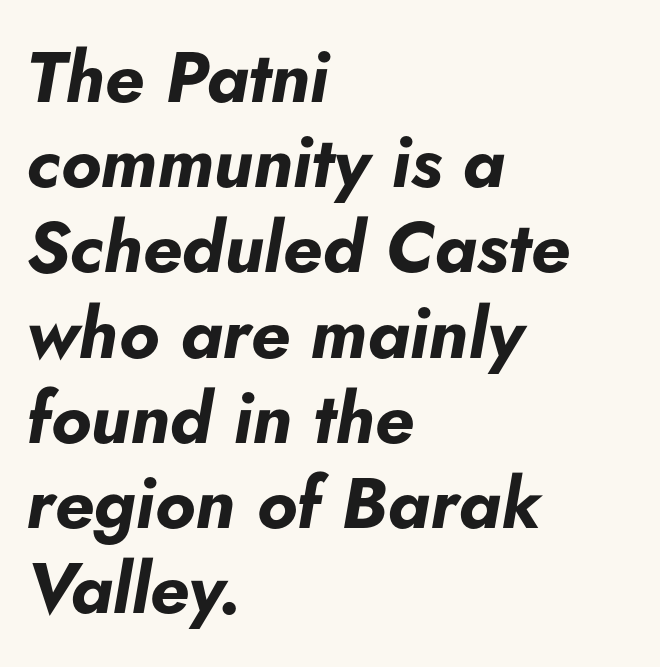
The image shows 71 px bold type, italic (leaning right); set left-aligned, line spacing 1.2x, normal letter spacing, not underlined; low stroke contrast and a small x-height.
